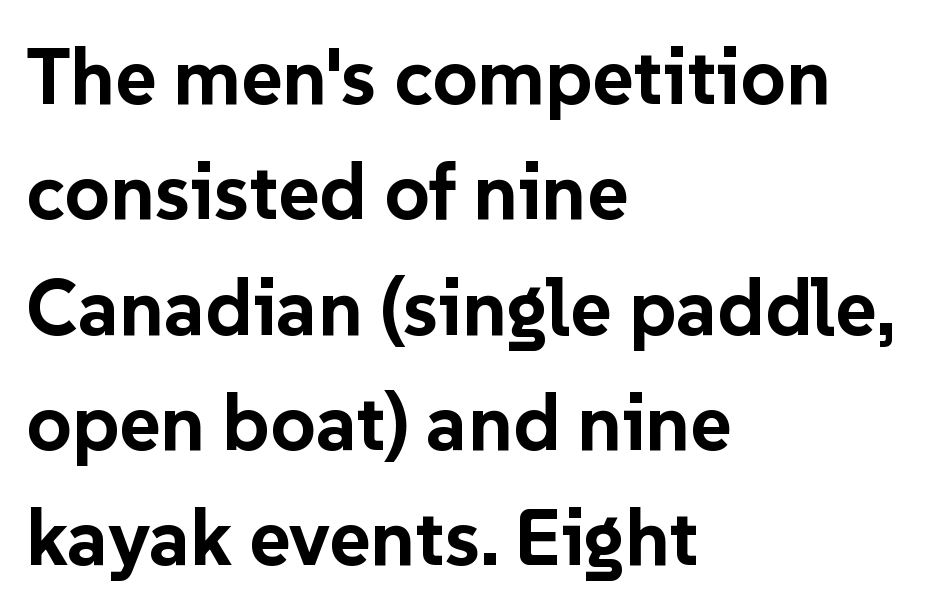
{"serif": "no", "italic": "no", "bold": "yes", "weight": "bold", "width": "normal", "stroke_contrast": "low", "x_height": "medium", "monospaced": "no", "underline": "no", "align": "left", "line_spacing": "normal", "line_spacing_ratio": 1.46, "letter_spacing": "normal", "letter_spacing_em": 0.0, "glyph_px": 79}
